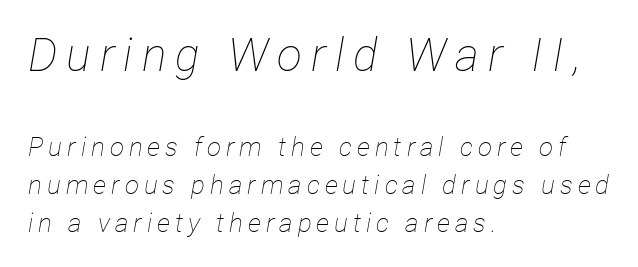
The image shows 46 px thin, condensed type, italic (leaning right); set left-aligned, normal line spacing (1.45x), not underlined; the first (top) block is 1.77x larger; low stroke contrast and a medium x-height.
